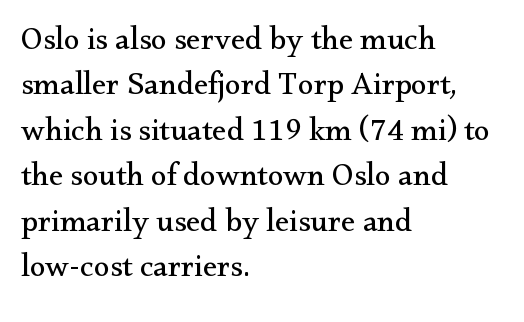
{"serif": "yes", "italic": "no", "bold": "no", "weight": "regular", "width": "normal", "stroke_contrast": "medium", "x_height": "small", "monospaced": "no", "underline": "no", "align": "left", "line_spacing": "normal", "line_spacing_ratio": 1.42, "letter_spacing": "normal", "letter_spacing_em": 0.0, "glyph_px": 32}
